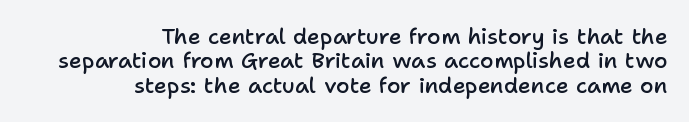
{"italic": "no", "bold": "semi", "underline": "no", "align": "right", "line_spacing": "tight", "line_spacing_ratio": 1.11, "letter_spacing": "normal", "letter_spacing_em": 0.0, "glyph_px": 22}
